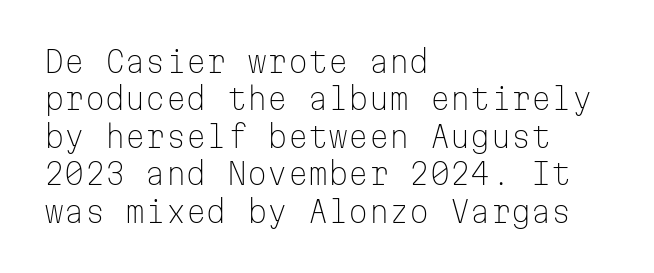
You could call the tracking neutral — neither tight nor loose. Note the uniform advance width — an 'i' takes as much space as an 'm'. The gap between lines stays unmarked. This reads as an unemphasized weight, regular at the heaviest.
